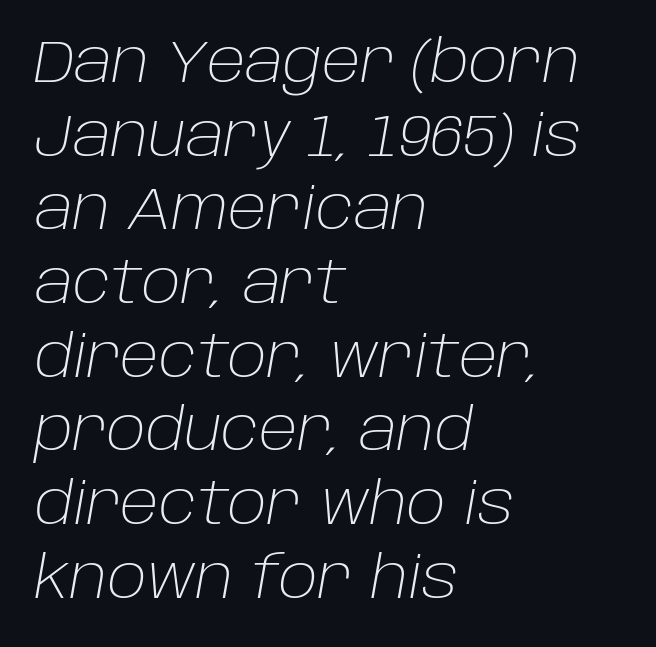
Q: Is the text bold? A: No.
Q: Is the text italic (slanted)? A: Yes, it leans right by about 10 degrees.
Q: Is the text underlined? A: No.
Q: How is the paragraph aligned? A: Left-aligned.
Q: Is the spacing between letters normal or unusually wide? A: Normal.
Q: Is the spacing between lines tight, normal or loose? A: Normal.
Q: Width (condensed, normal, or wide)? A: Normal.
Q: Stroke contrast? A: Low.
Q: x-height? A: Large.
Q: Monospaced? A: No.
